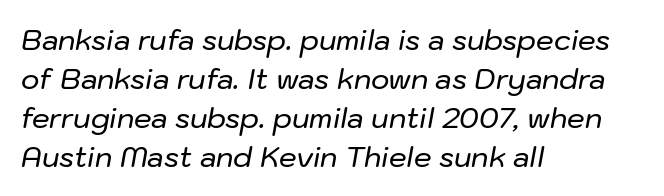
{"italic": "yes", "lean": "right", "slant_degrees": 10, "width": "normal", "stroke_contrast": "low", "x_height": "medium", "monospaced": "no", "underline": "no", "align": "left", "line_spacing": "normal", "line_spacing_ratio": 1.39, "letter_spacing": "normal", "letter_spacing_em": 0.0, "glyph_px": 28}
